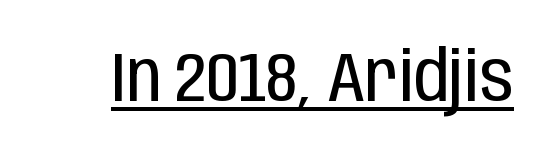
Q: Is the text bold? A: No.
Q: Is the text italic (slanted)? A: No, it is upright.
Q: Is the typeface a serif or a sans-serif typeface? A: Sans-serif.
Q: Is the text underlined? A: Yes.
Q: Is the spacing between letters normal or unusually wide? A: Normal.
Q: Width (condensed, normal, or wide)? A: Condensed.
Q: Stroke contrast? A: Low.
Q: x-height? A: Large.
Q: Monospaced? A: No.
